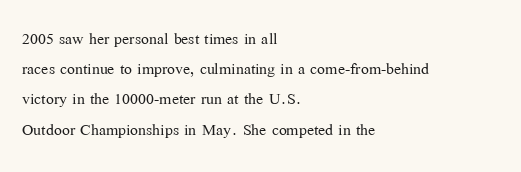
Regarding leading, the lines here are spaced in the standard way. Underline: absent. A classic flush-left, rag-right setting is used for this passage. Every character sits straight up, as roman type does.
